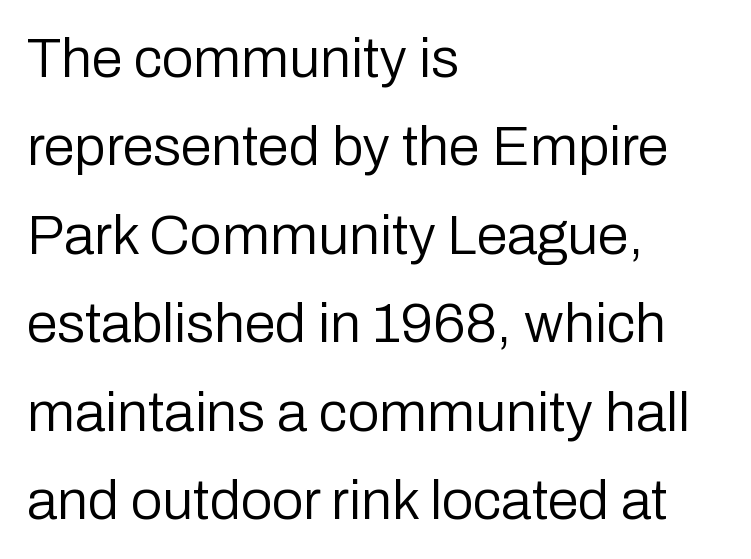
{"serif": "no", "italic": "no", "bold": "no", "weight": "regular", "width": "normal", "stroke_contrast": "low", "x_height": "medium", "monospaced": "no", "underline": "no", "align": "left", "line_spacing": "normal", "line_spacing_ratio": 1.58, "letter_spacing": "normal", "letter_spacing_em": 0.0, "glyph_px": 56}
